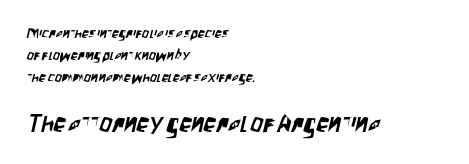
The space directly below the letters is spotless. Spacing between characters is what you'd get straight out of the box. This sample is left-justified, so line endings fall wherever the words run out. The vertical gap from one line to the next is medium. Is the lower block the larger one? Yes — the lower block carries the bigger type.
